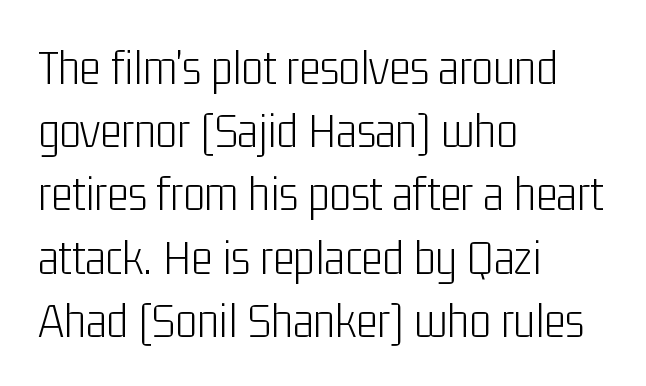
The specimen omits any rule beneath the text block's lines. Quick note: not italic, upright. Ink coverage per letter is moderate at most. Varying glyph widths throughout — classic text-font behaviour. Words appear dense and cohesive because spacing is normal.
